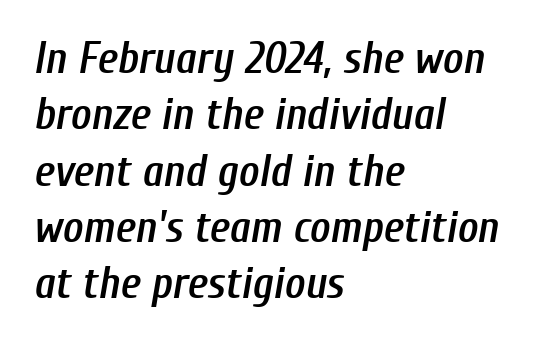
{"italic": "yes", "lean": "right", "slant_degrees": 10, "bold": "semi", "weight": "semibold", "width": "condensed", "stroke_contrast": "low", "x_height": "medium", "monospaced": "no", "underline": "no", "align": "left", "line_spacing": "normal", "line_spacing_ratio": 1.28, "letter_spacing": "normal", "letter_spacing_em": 0.0, "glyph_px": 44}
